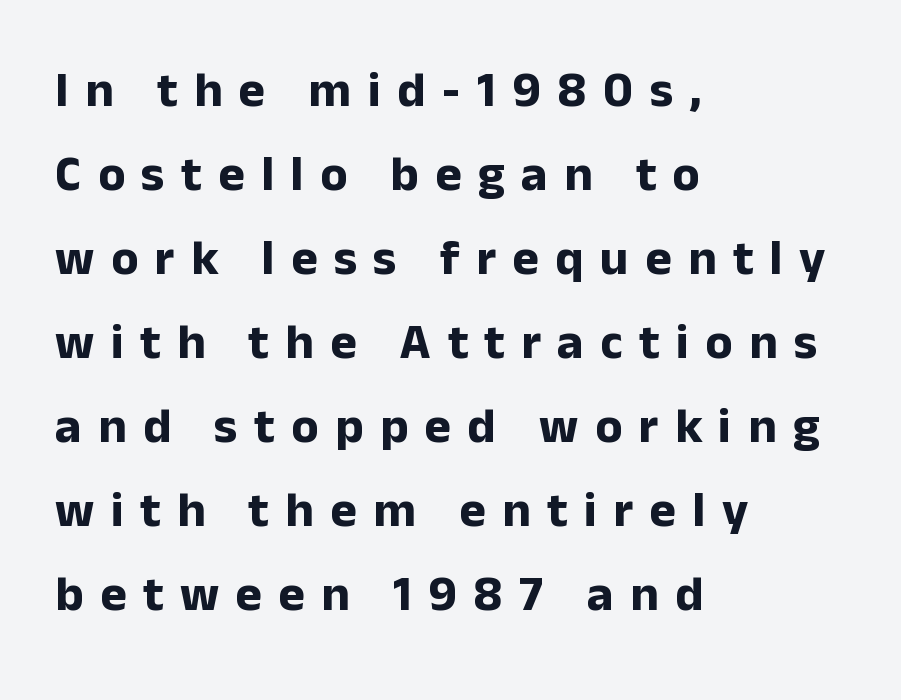
{"serif": "no", "italic": "no", "bold": "yes", "weight": "bold", "width": "normal", "stroke_contrast": "low", "x_height": "medium", "monospaced": "no", "underline": "no", "align": "left", "line_spacing": "normal", "line_spacing_ratio": 1.68, "letter_spacing": "wide", "letter_spacing_em": 0.33, "glyph_px": 50}
